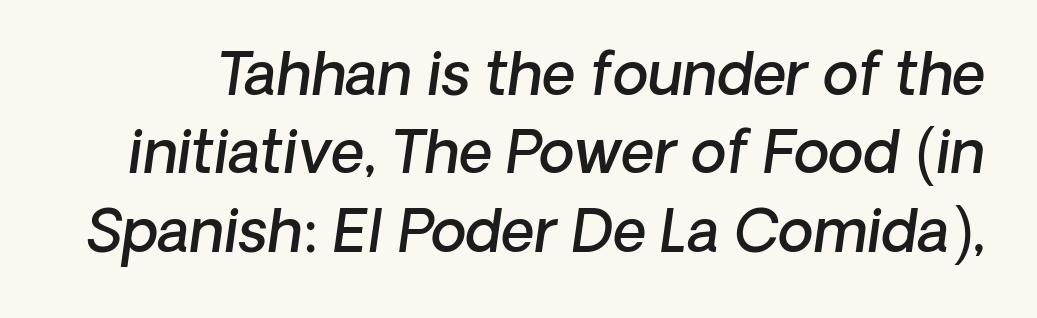
{"serif": "no", "bold": "semi", "weight": "semibold", "width": "normal", "stroke_contrast": "low", "x_height": "medium", "monospaced": "no", "underline": "no", "line_spacing": "normal", "line_spacing_ratio": 1.35, "letter_spacing": "normal", "letter_spacing_em": 0.0, "glyph_px": 58}
